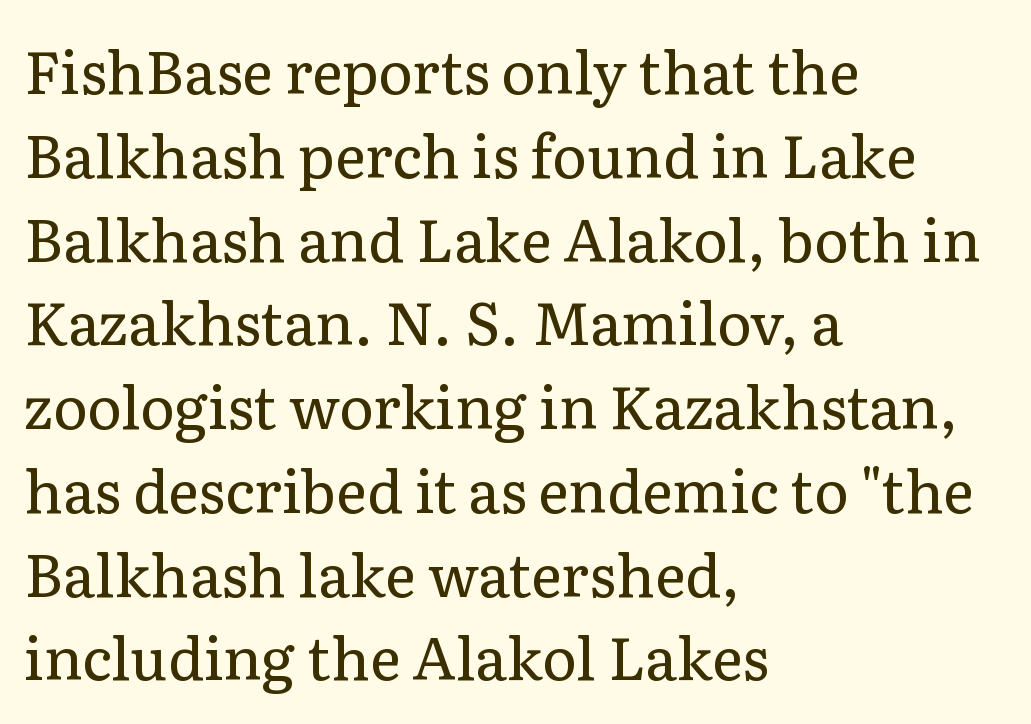
{"serif": "yes", "italic": "no", "bold": "no", "weight": "regular", "width": "normal", "stroke_contrast": "low", "x_height": "medium", "monospaced": "no", "underline": "no", "align": "left", "line_spacing": "normal", "line_spacing_ratio": 1.42, "letter_spacing": "normal", "letter_spacing_em": 0.0, "glyph_px": 59}
